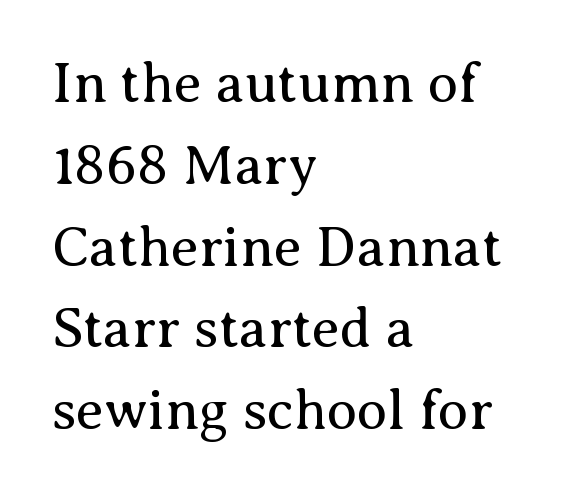
How are the letters spaced? Ordinarily, with no added tracking. Ink coverage per letter is moderate at most. The letters stand upright; this is a roman face. A typesetter would call this proportional, since set widths differ per character.
